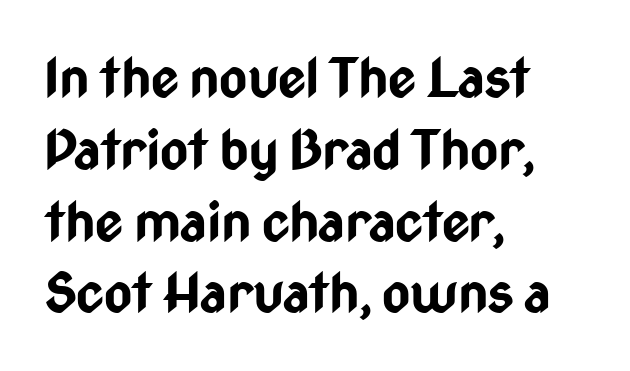
{"serif": "no", "italic": "no", "bold": "yes", "weight": "bold", "width": "condensed", "stroke_contrast": "low", "x_height": "medium", "monospaced": "no", "underline": "no", "align": "left", "line_spacing": "normal", "line_spacing_ratio": 1.33, "letter_spacing": "normal", "letter_spacing_em": 0.0, "glyph_px": 54}
